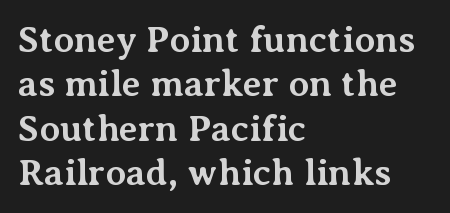
The image shows 37 px bold serif type, upright; set left-aligned, line spacing 1.2x, normal letter spacing, not underlined; medium stroke contrast and a medium x-height.
